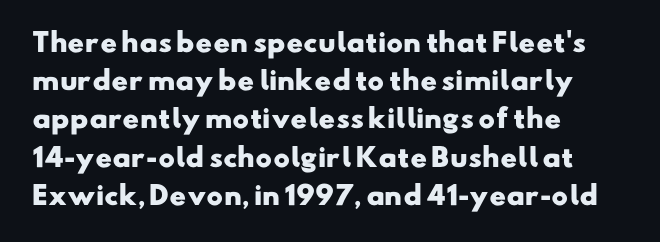
Q: Is the text bold? A: Yes.
Q: Is the text underlined? A: No.
Q: How is the paragraph aligned? A: Left-aligned.
Q: Is the spacing between letters normal or unusually wide? A: Normal.
Q: Is the spacing between lines tight, normal or loose? A: Normal.
